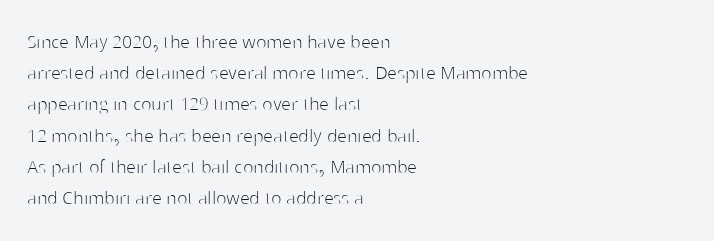
Q: Is the text bold? A: No.
Q: Is the text italic (slanted)? A: No, it is upright.
Q: Is the text underlined? A: No.
Q: How is the paragraph aligned? A: Left-aligned.
Q: Is the spacing between letters normal or unusually wide? A: Normal.
Q: Is the spacing between lines tight, normal or loose? A: Normal.
